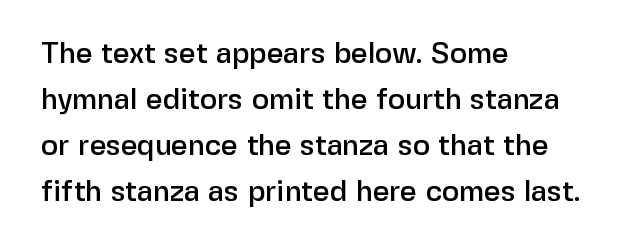
Q: Is the text italic (slanted)? A: No, it is upright.
Q: Is the typeface a serif or a sans-serif typeface? A: Sans-serif.
Q: Is the text underlined? A: No.
Q: How is the paragraph aligned? A: Left-aligned.
Q: Is the spacing between letters normal or unusually wide? A: Normal.
Q: Is the spacing between lines tight, normal or loose? A: Normal.
Q: Width (condensed, normal, or wide)? A: Normal.
Q: Stroke contrast? A: Low.
Q: x-height? A: Medium.
Q: Monospaced? A: No.
